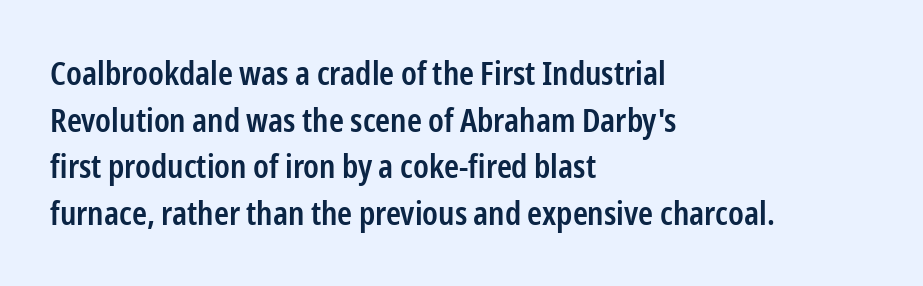
{"serif": "no", "italic": "no", "bold": "semi", "weight": "semibold", "width": "condensed", "stroke_contrast": "low", "x_height": "medium", "monospaced": "no", "underline": "no", "align": "left", "line_spacing": "normal", "line_spacing_ratio": 1.46, "letter_spacing": "normal", "letter_spacing_em": 0.0, "glyph_px": 32}
